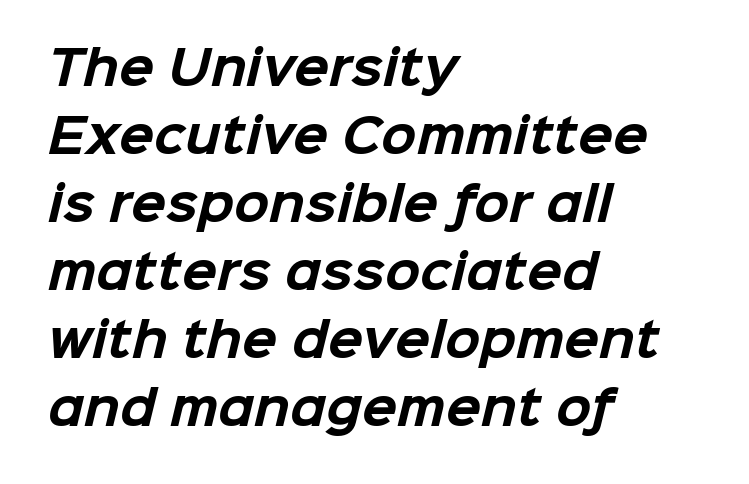
These lines are composed in type without serifs. Spacing verdict: proportional, widths tailored to each character. What weight is shown? A full bold with thick strokes. Inter-character spacing is left at the font's built-in metrics. Quick note: interline space is typical. Just letters on the line, the space beneath them empty.
